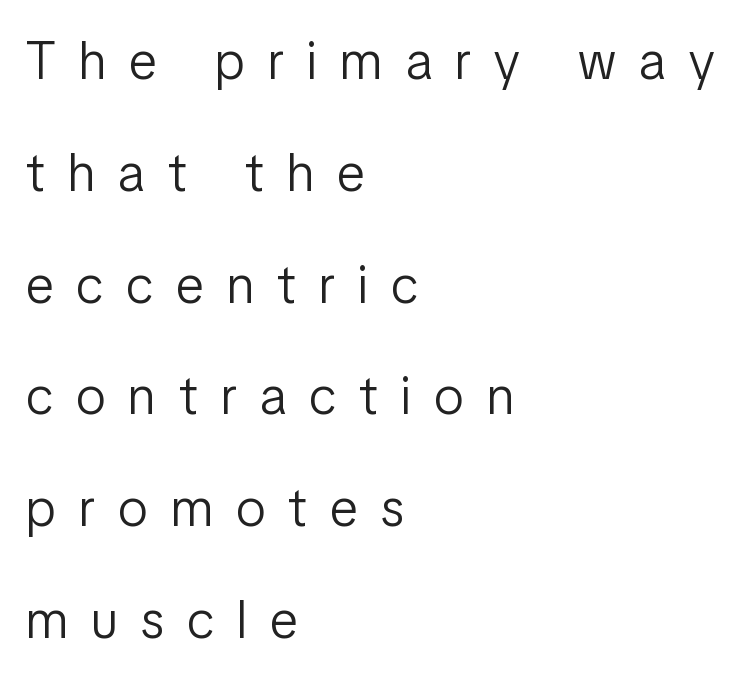
Q: Is the text bold? A: No.
Q: Is the text italic (slanted)? A: No, it is upright.
Q: Is the typeface a serif or a sans-serif typeface? A: Sans-serif.
Q: Is the text underlined? A: No.
Q: How is the paragraph aligned? A: Left-aligned.
Q: Is the spacing between letters normal or unusually wide? A: Unusually wide.
Q: Is the spacing between lines tight, normal or loose? A: Loose.
Q: Width (condensed, normal, or wide)? A: Condensed.
Q: Stroke contrast? A: Low.
Q: x-height? A: Medium.
Q: Monospaced? A: No.
